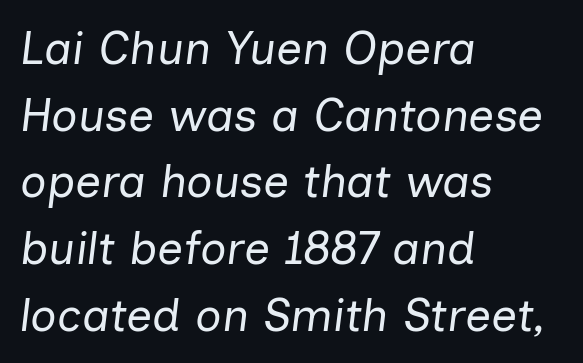
The image shows 46 px regular-weight type, italic (leaning right); set left-aligned, normal line spacing (1.45x), normal letter spacing, not underlined; low stroke contrast and a medium x-height.
